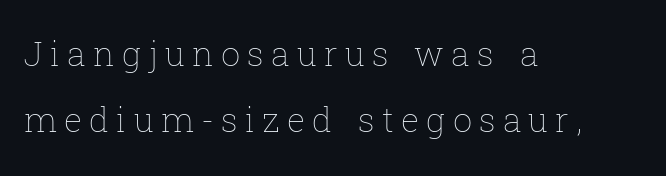
These lines stand farther apart than default settings would place them. Horizontal alignment here is leftward, the default for most running prose. In terms of letterspacing, this is a distinctly airy, spread setting. Letters rest on an invisible, unmarked baseline. Do the letters lean? They stand straight. A quiet, ordinary-to-light weight characterises the typeface.
